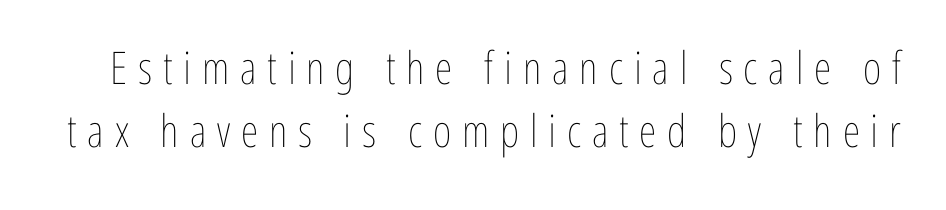
Q: Is the text bold? A: No.
Q: Is the text italic (slanted)? A: No, it is upright.
Q: Is the text underlined? A: No.
Q: Is the spacing between letters normal or unusually wide? A: Unusually wide.
Q: Is the spacing between lines tight, normal or loose? A: Normal.
Q: Width (condensed, normal, or wide)? A: Condensed.
Q: Stroke contrast? A: Low.
Q: x-height? A: Medium.
Q: Monospaced? A: No.
